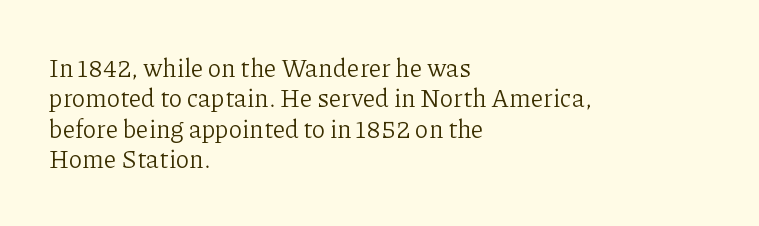
Q: Is the text bold? A: No.
Q: Is the text italic (slanted)? A: No, it is upright.
Q: Is the text underlined? A: No.
Q: How is the paragraph aligned? A: Left-aligned.
Q: Is the spacing between letters normal or unusually wide? A: Normal.
